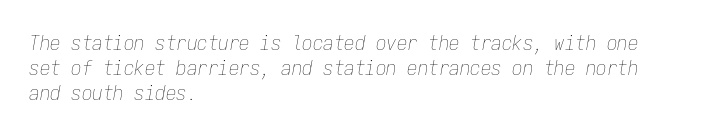
Q: Is the text bold? A: No.
Q: Is the text italic (slanted)? A: Yes, it leans right by about 9 degrees.
Q: Is the text underlined? A: No.
Q: How is the paragraph aligned? A: Left-aligned.
Q: Is the spacing between letters normal or unusually wide? A: Normal.
